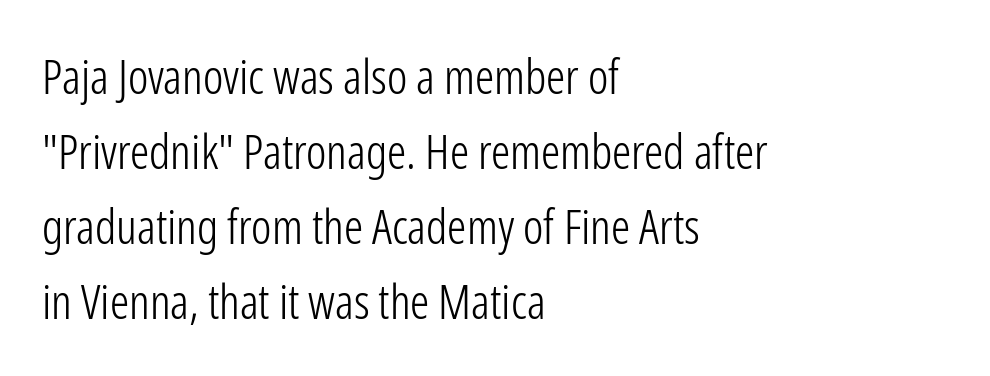
The image shows 48 px light, condensed sans-serif type, upright; set left-aligned, normal line spacing (1.56x), normal letter spacing, not underlined; low stroke contrast and a medium x-height.
